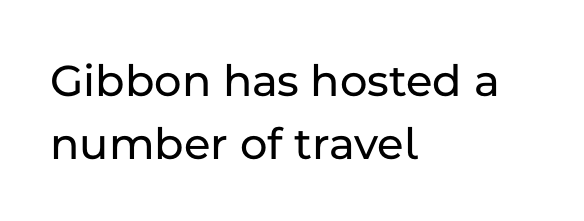
Q: Is the text italic (slanted)? A: No, it is upright.
Q: Is the typeface a serif or a sans-serif typeface? A: Sans-serif.
Q: Is the text underlined? A: No.
Q: How is the paragraph aligned? A: Left-aligned.
Q: Is the spacing between letters normal or unusually wide? A: Normal.
Q: Is the spacing between lines tight, normal or loose? A: Normal.
Q: Width (condensed, normal, or wide)? A: Normal.
Q: Stroke contrast? A: Low.
Q: x-height? A: Medium.
Q: Monospaced? A: No.
